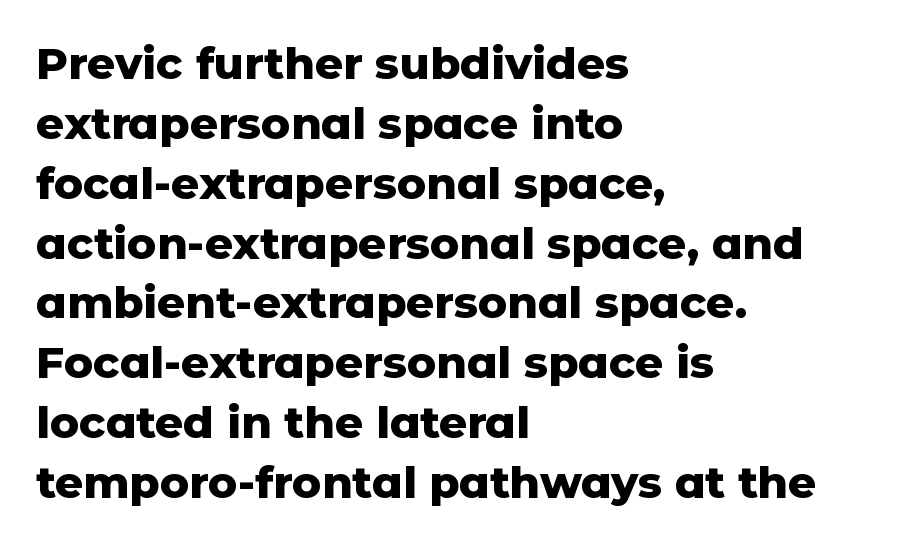
Q: Is the text bold? A: Yes.
Q: Is the text italic (slanted)? A: No, it is upright.
Q: Is the typeface a serif or a sans-serif typeface? A: Sans-serif.
Q: Is the text underlined? A: No.
Q: How is the paragraph aligned? A: Left-aligned.
Q: Is the spacing between letters normal or unusually wide? A: Normal.
Q: Is the spacing between lines tight, normal or loose? A: Normal.
Q: Width (condensed, normal, or wide)? A: Normal.
Q: Stroke contrast? A: Low.
Q: x-height? A: Medium.
Q: Monospaced? A: No.
